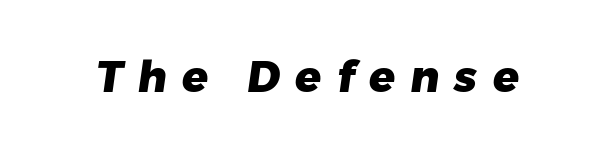
Q: Is the text bold? A: Yes.
Q: Is the typeface a serif or a sans-serif typeface? A: Sans-serif.
Q: Is the text underlined? A: No.
Q: Is the spacing between letters normal or unusually wide? A: Unusually wide.
Q: Width (condensed, normal, or wide)? A: Normal.
Q: Stroke contrast? A: Low.
Q: x-height? A: Medium.
Q: Monospaced? A: No.
